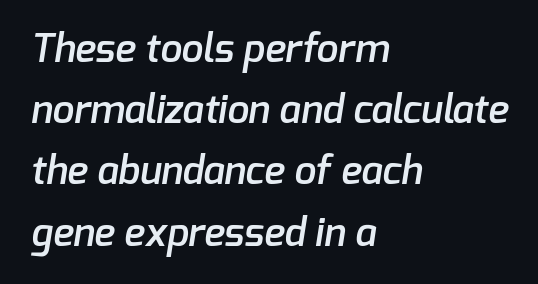
{"serif": "no", "bold": "semi", "weight": "semibold", "width": "normal", "stroke_contrast": "low", "x_height": "medium", "monospaced": "no", "underline": "no", "align": "left", "line_spacing": "normal", "line_spacing_ratio": 1.57, "letter_spacing": "normal", "letter_spacing_em": 0.0, "glyph_px": 39}
